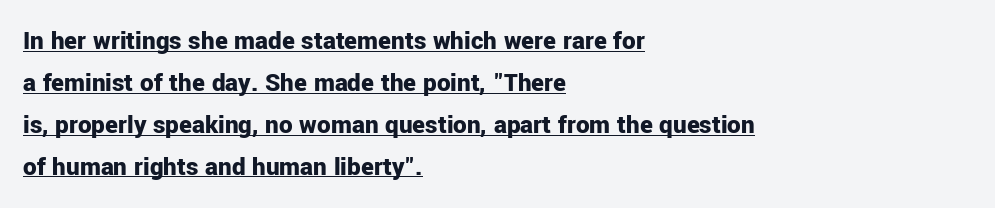
Whoever set this chose a conventional vertical rhythm. A typographer would call this underscored text. This is the regular roman posture of the typeface. This sample uses plain, unmodified letter spacing. Is the type bold? Yes — the strokes are clearly thick and heavy.
